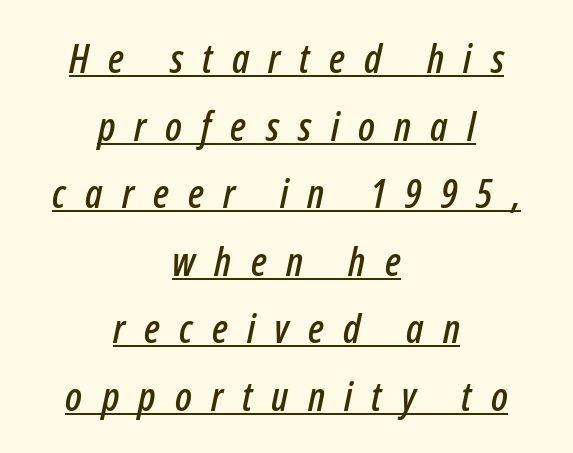
The image shows 40 px condensed type, italic (leaning right); set centered, normal line spacing (1.69x), unusually wide letter spacing (+0.48 em), underlined; low stroke contrast and a medium x-height.
